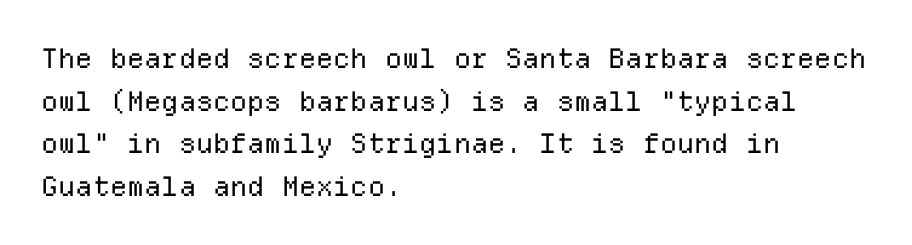
The image shows 27 px text type, upright; set left-aligned, normal line spacing (1.58x), normal letter spacing, not underlined.
